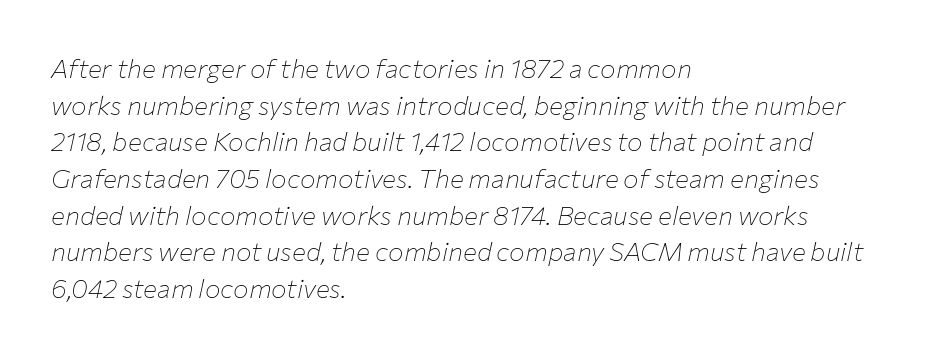
{"italic": "yes", "lean": "right", "slant_degrees": 12, "bold": "no", "underline": "no", "align": "left", "line_spacing": "normal", "line_spacing_ratio": 1.41, "letter_spacing": "normal", "letter_spacing_em": 0.0, "glyph_px": 26}
